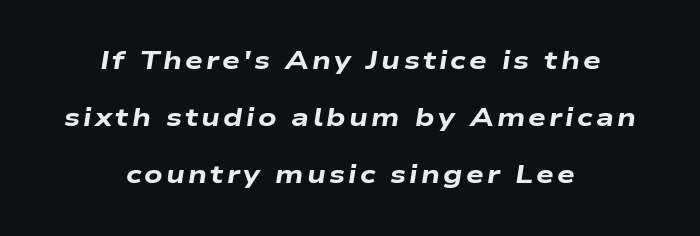
Q: Is the text bold? A: Yes.
Q: Is the text italic (slanted)? A: Yes, it leans right by about 9 degrees.
Q: Is the text underlined? A: No.
Q: How is the paragraph aligned? A: Centered.
Q: Is the spacing between lines tight, normal or loose? A: Loose.
